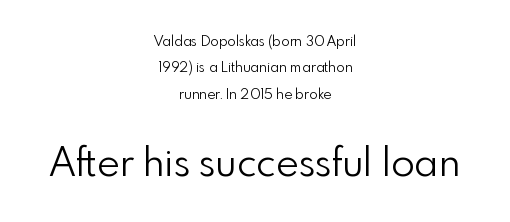
Unlike italic type, these characters show no tilt at all. Beneath every word, the page is bare. Centered paragraph, ragged on both sides. Each letter keeps its own natural width here, so spacing adapts to shape. Block two is the big one; block one sits smaller above it.
